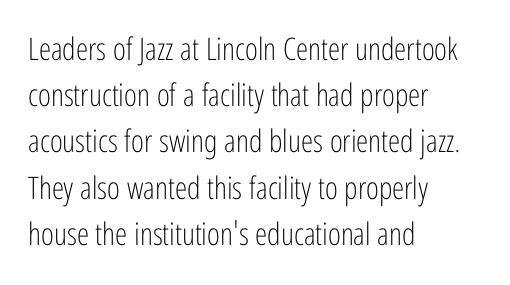
Ordinary non-slanted type is in use. The letters sit at their default tracking, neither squeezed nor spread. How would I describe the line gaps? Plain and ordinary. Examine the stroke ends and you'll find no serifs. The specimen omits any rule beneath the text block's lines. Here the designer chose a conventional face with non-uniform glyph widths.
